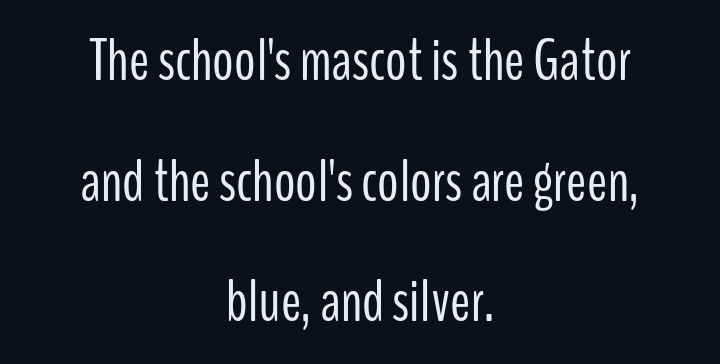
The image shows 60 px light, condensed sans-serif type, upright; set centered, loose line spacing (2.01x), normal letter spacing, not underlined; low stroke contrast and a medium x-height.
